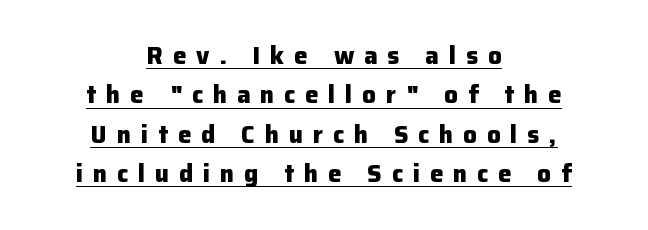
This sample keeps an unexceptional amount of space between lines. This is heavy type, rendered in bold. Decoration check: the copy is underlined. Visually the block forms a symmetrical silhouette, jagged on both flanks. This sample uses an upright cut, with every glyph sitting square on the baseline. How are the letters spaced? Widely, with obvious added tracking.
